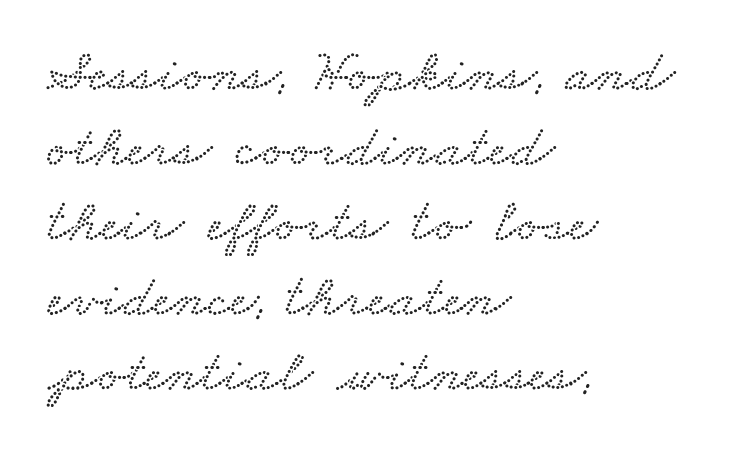
Each word holds together tightly as a unit, with standard inter-letter gaps. The paragraph shown leans on its left margin. The passage shown is typed in a proportional face where columns would drift. Descenders are the only things crossing below the line.
